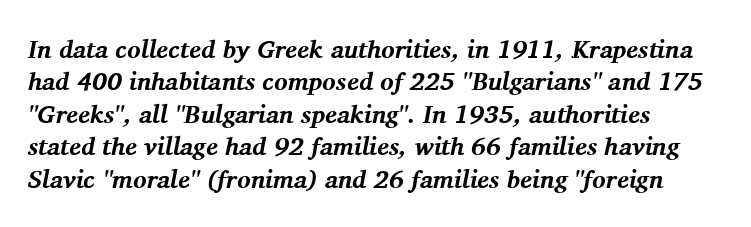
Q: Is the text bold? A: Yes.
Q: Is the text italic (slanted)? A: Yes, it leans right by about 11 degrees.
Q: Is the text underlined? A: No.
Q: How is the paragraph aligned? A: Left-aligned.
Q: Is the spacing between letters normal or unusually wide? A: Normal.
Q: Is the spacing between lines tight, normal or loose? A: Normal.
